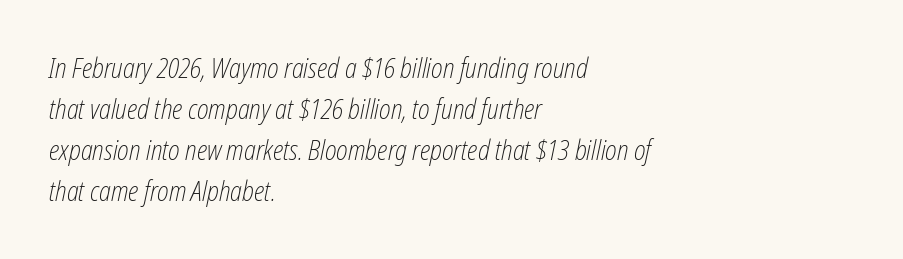
Leading matches the norm, producing a regular column. Compared with typical body copy, the letter spacing here is the same. When letters slant like this, we call the style italic. Honestly, there is no underline to notice here at all. The face looks like a standard text weight, possibly lighter. The paragraph has a hard left edge and a soft right edge.
